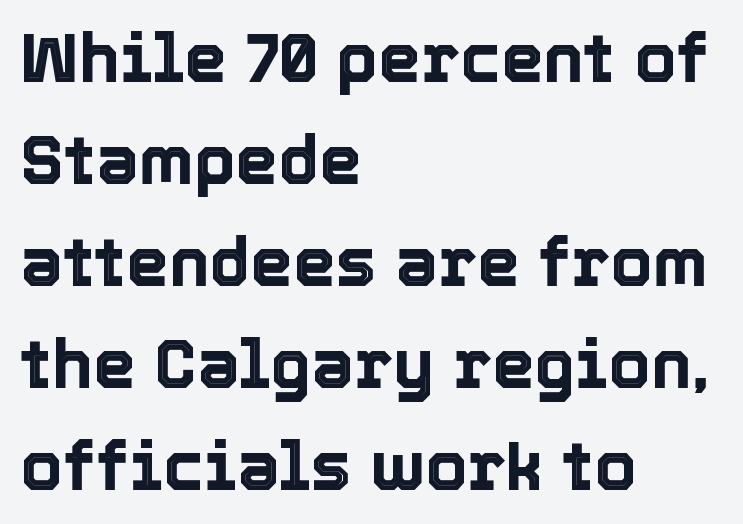
The image shows 68 px text type, upright; set left-aligned, normal line spacing (1.5x), normal letter spacing, not underlined; a medium x-height.
